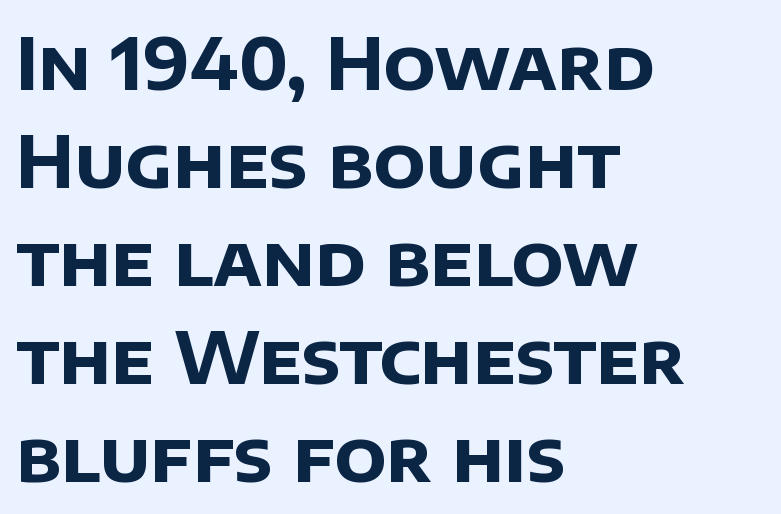
Q: Is the text bold? A: Yes.
Q: Is the typeface a serif or a sans-serif typeface? A: Sans-serif.
Q: Is the text underlined? A: No.
Q: How is the paragraph aligned? A: Left-aligned.
Q: Is the spacing between letters normal or unusually wide? A: Normal.
Q: Is the spacing between lines tight, normal or loose? A: Normal.
Q: Width (condensed, normal, or wide)? A: Normal.
Q: Stroke contrast? A: Low.
Q: x-height? A: Large.
Q: Monospaced? A: No.
